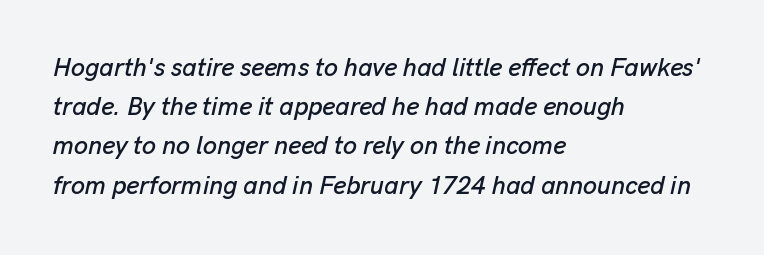
{"italic": "yes", "lean": "right", "slant_degrees": 13, "underline": "no", "align": "left", "line_spacing": "normal", "line_spacing_ratio": 1.57, "letter_spacing": "normal", "letter_spacing_em": 0.0, "glyph_px": 25}
